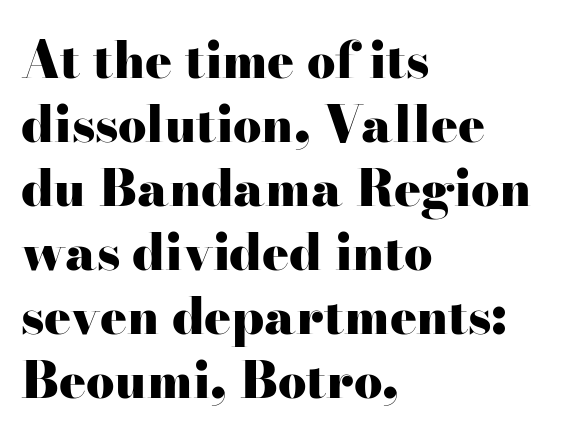
{"serif": "yes", "italic": "no", "bold": "yes", "weight": "heavy", "width": "wide", "stroke_contrast": "high", "x_height": "small", "monospaced": "no", "underline": "no", "align": "left", "line_spacing": "normal", "line_spacing_ratio": 1.28, "letter_spacing": "normal", "letter_spacing_em": 0.0, "glyph_px": 50}
